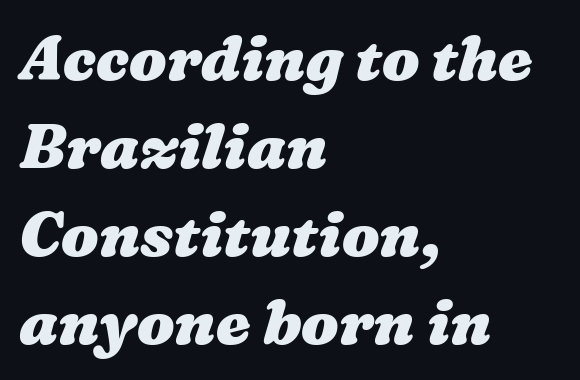
Between one letter and the next there's only the usual sliver of space. On the weight axis this lands at bold, roughly 700. These lines are rendered in a variable-pitch font. Left-aligned paragraph, ragged on the right. Quick note: interline space is typical.
